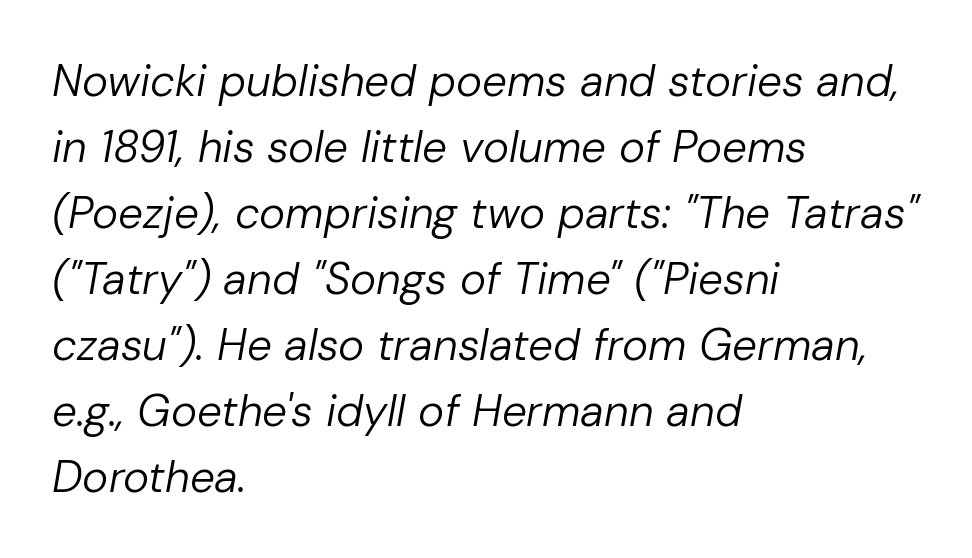
Q: Is the text bold? A: No.
Q: Is the text italic (slanted)? A: Yes, it leans right by about 10 degrees.
Q: Is the text underlined? A: No.
Q: How is the paragraph aligned? A: Left-aligned.
Q: Is the spacing between letters normal or unusually wide? A: Normal.
Q: Is the spacing between lines tight, normal or loose? A: Normal.
Q: Width (condensed, normal, or wide)? A: Normal.
Q: Stroke contrast? A: Low.
Q: x-height? A: Medium.
Q: Monospaced? A: No.
